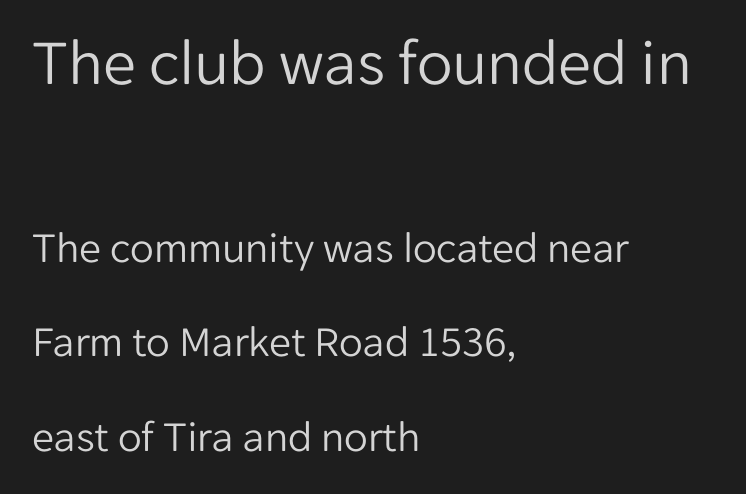
Q: Is the text bold? A: No.
Q: Is the text italic (slanted)? A: No, it is upright.
Q: Is the typeface a serif or a sans-serif typeface? A: Sans-serif.
Q: Is the text underlined? A: No.
Q: How is the paragraph aligned? A: Left-aligned.
Q: Is the spacing between letters normal or unusually wide? A: Normal.
Q: Is the spacing between lines tight, normal or loose? A: Loose.
Q: Which block of text is set in a larger size, the first (top) or the second (bottom)? A: The first (top) one.
Q: Width (condensed, normal, or wide)? A: Normal.
Q: Stroke contrast? A: Low.
Q: x-height? A: Medium.
Q: Monospaced? A: No.
